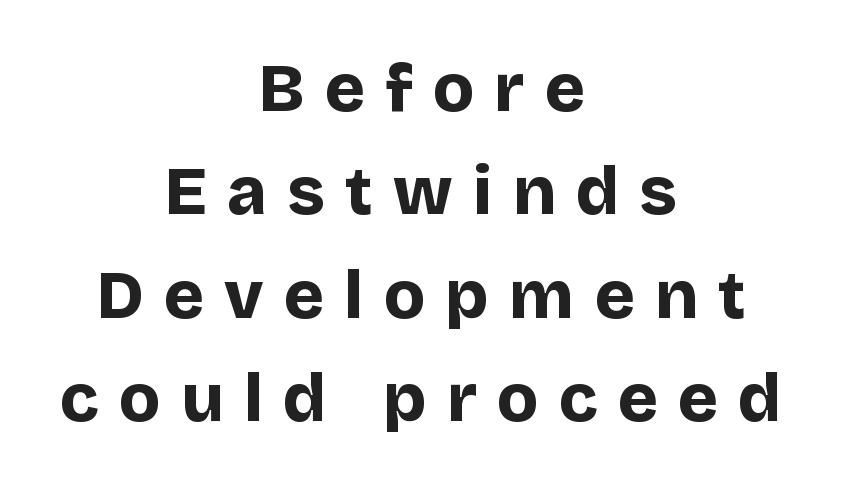
Q: Is the text bold? A: Yes.
Q: Is the text italic (slanted)? A: No, it is upright.
Q: Is the typeface a serif or a sans-serif typeface? A: Sans-serif.
Q: Is the text underlined? A: No.
Q: How is the paragraph aligned? A: Centered.
Q: Is the spacing between letters normal or unusually wide? A: Unusually wide.
Q: Is the spacing between lines tight, normal or loose? A: Normal.
Q: Width (condensed, normal, or wide)? A: Normal.
Q: Stroke contrast? A: Low.
Q: x-height? A: Large.
Q: Monospaced? A: No.
